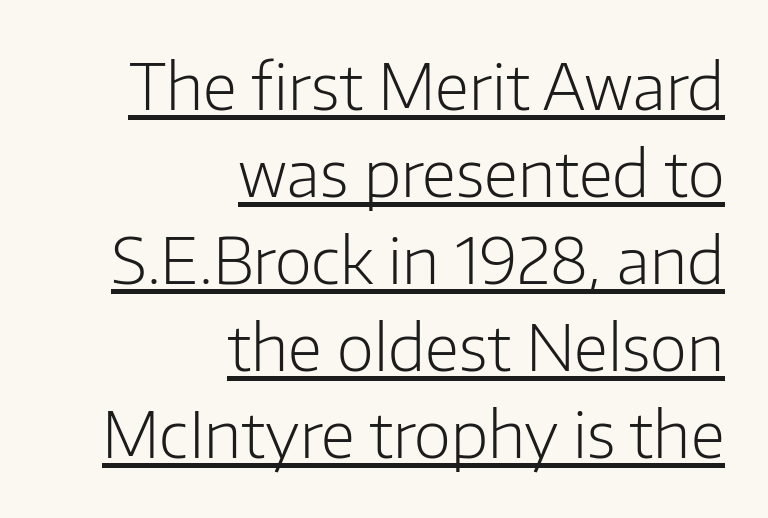
{"serif": "no", "italic": "no", "bold": "no", "weight": "light", "width": "normal", "stroke_contrast": "low", "x_height": "medium", "monospaced": "no", "underline": "yes", "align": "right", "line_spacing": "normal", "line_spacing_ratio": 1.36, "letter_spacing": "normal", "letter_spacing_em": 0.0, "glyph_px": 64}
